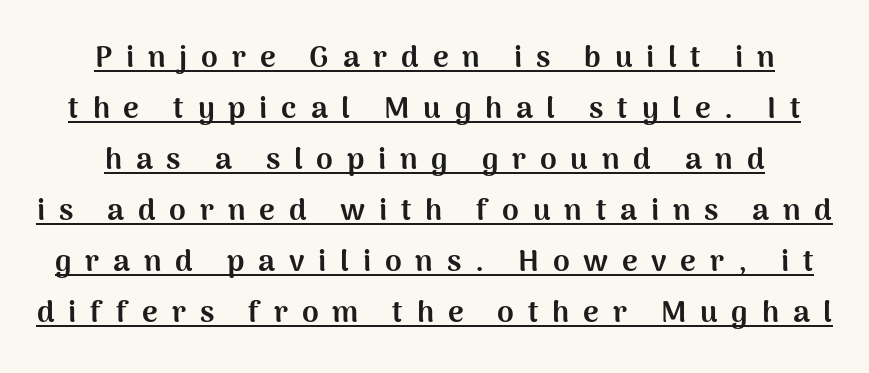
{"serif": "no", "italic": "no", "bold": "yes", "weight": "bold", "width": "normal", "stroke_contrast": "medium", "x_height": "medium", "monospaced": "no", "underline": "yes", "align": "center", "line_spacing": "normal", "line_spacing_ratio": 1.7, "letter_spacing": "wide", "letter_spacing_em": 0.46, "glyph_px": 30}
